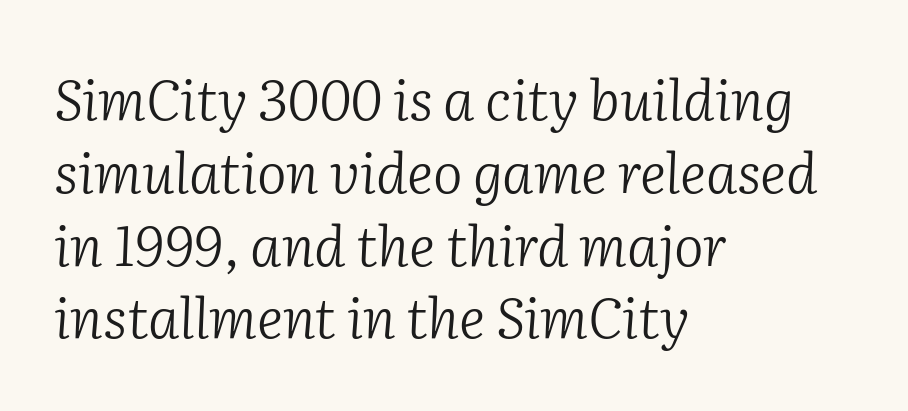
{"serif": "yes", "italic": "yes", "lean": "right", "slant_degrees": 2, "bold": "no", "weight": "light", "width": "normal", "stroke_contrast": "low", "x_height": "medium", "monospaced": "no", "underline": "no", "align": "left", "line_spacing": "normal", "line_spacing_ratio": 1.3, "letter_spacing": "normal", "letter_spacing_em": 0.0, "glyph_px": 56}
